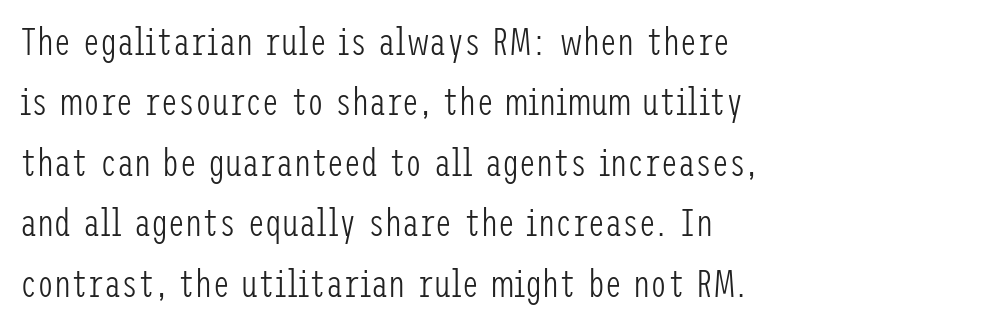
The block of text has a typical density, with ordinary space between rows. Compared with a typical body face, this is equally light or lighter still. The ragged edge is on the right, which tells us the setting is flush left. This sample uses a sans-serif face. The typography opts for an upright posture over an oblique one. Caption: standard tracking, unaltered.
